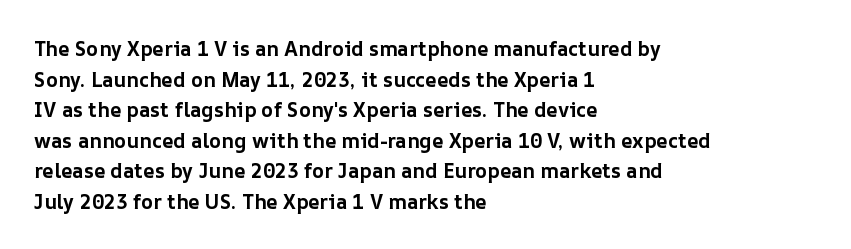
The image shows 20 px bold type, upright; set left-aligned, normal line spacing (1.53x), normal letter spacing, not underlined.
